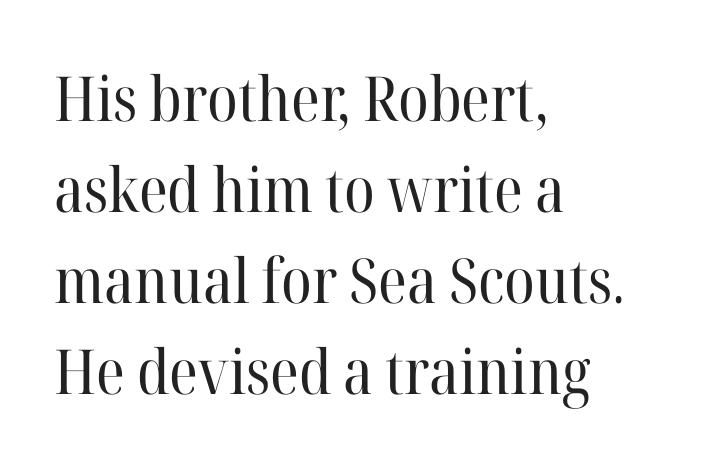
Q: Is the text bold? A: No.
Q: Is the text italic (slanted)? A: No, it is upright.
Q: Is the typeface a serif or a sans-serif typeface? A: Serif.
Q: Is the text underlined? A: No.
Q: How is the paragraph aligned? A: Left-aligned.
Q: Is the spacing between letters normal or unusually wide? A: Normal.
Q: Is the spacing between lines tight, normal or loose? A: Normal.
Q: Width (condensed, normal, or wide)? A: Normal.
Q: Stroke contrast? A: High.
Q: x-height? A: Medium.
Q: Monospaced? A: No.
